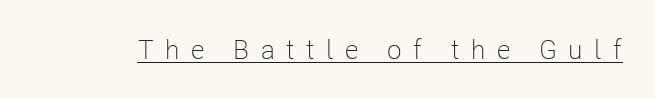
The image shows 27 px text type, upright; set unusually wide letter spacing (+0.42 em), underlined.
